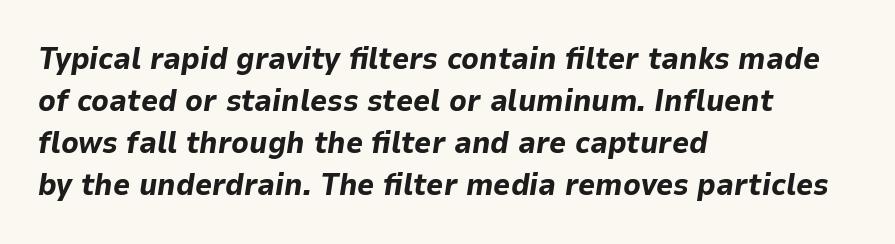
The specimen omits any rule beneath the text block's lines. The leading is moderate, giving the passage an even texture. The setting favours the left margin, as ordinary paragraphs usually do. Varying glyph widths throughout — classic text-font behaviour.
